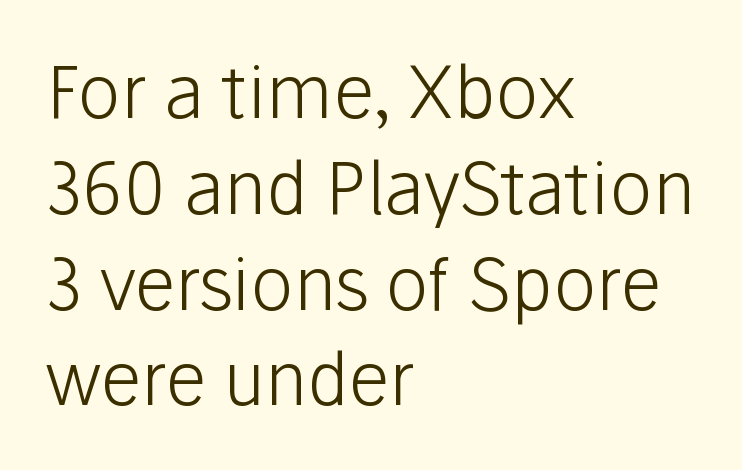
Q: Is the text bold? A: No.
Q: Is the text italic (slanted)? A: No, it is upright.
Q: Is the typeface a serif or a sans-serif typeface? A: Sans-serif.
Q: Is the text underlined? A: No.
Q: How is the paragraph aligned? A: Left-aligned.
Q: Is the spacing between letters normal or unusually wide? A: Normal.
Q: Is the spacing between lines tight, normal or loose? A: Normal.
Q: Width (condensed, normal, or wide)? A: Normal.
Q: Stroke contrast? A: Low.
Q: x-height? A: Medium.
Q: Monospaced? A: No.
